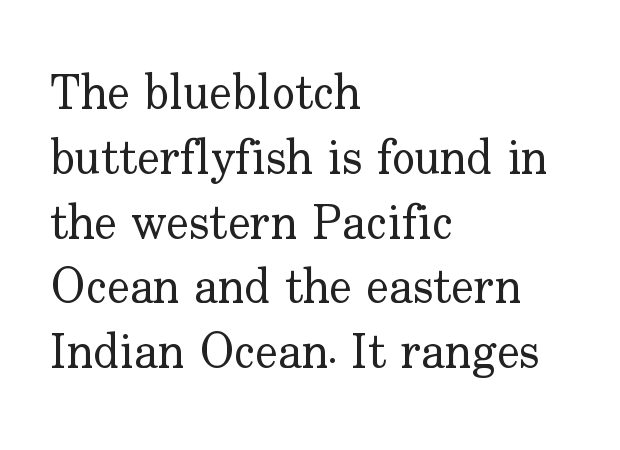
A typesetter would call this proportional, since set widths differ per character. Ordinary non-slanted type is in use. Think standard paragraph weight, or any step lighter than that. Between one letter and the next there's only the usual sliver of space. Underline: absent. Horizontal alignment here is leftward, the default for most running prose.
